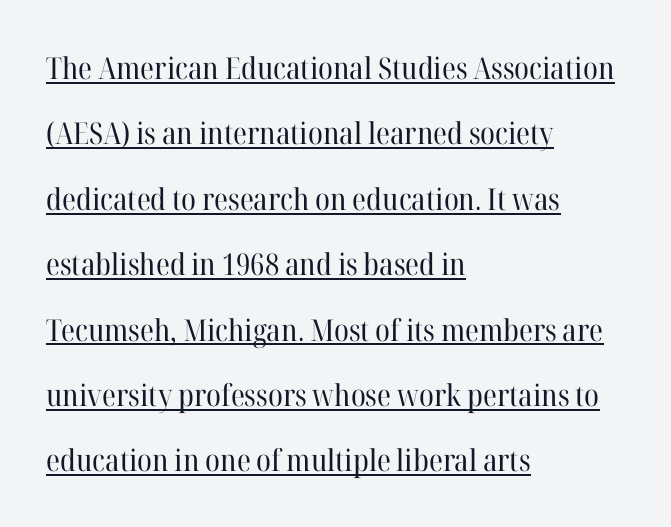
Reading down the block, your eye returns to a fixed left position each line. Nothing unusual about the tracking: characters are spaced as the font intends. The letterforms sit at book weight or below. Serifs: yes, visible at the terminals of the letterforms. Like a heading marked for emphasis, these lines bear an underscore.
